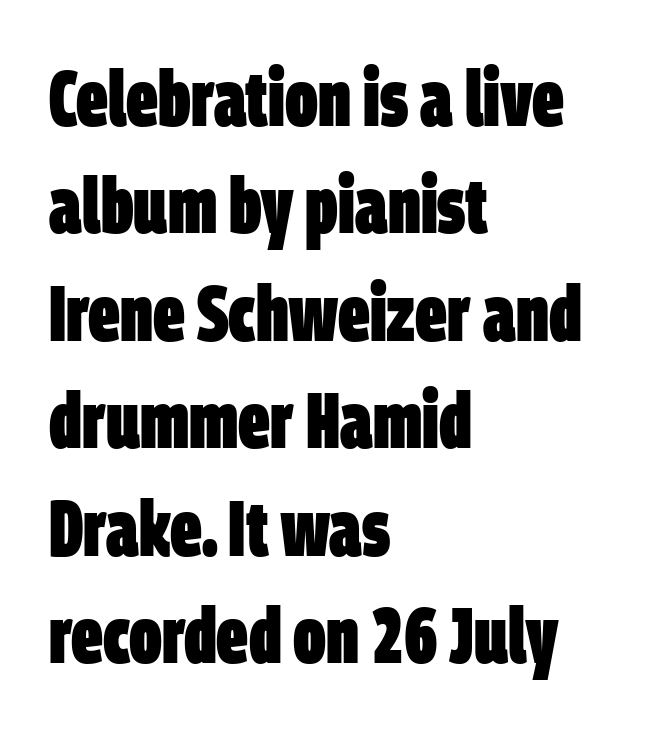
The image shows 79 px heavy, condensed sans-serif type; set left-aligned, normal line spacing (1.36x), normal letter spacing, not underlined; low stroke contrast and a large x-height.
